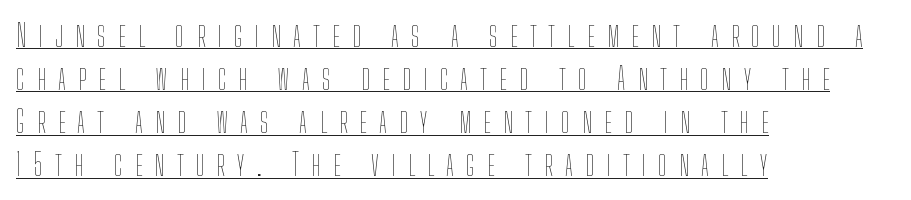
{"italic": "no", "bold": "no", "weight": "thin", "width": "condensed", "stroke_contrast": "low", "x_height": "medium", "monospaced": "no", "underline": "yes", "align": "left", "line_spacing": "normal", "line_spacing_ratio": 1.39, "letter_spacing": "wide", "letter_spacing_em": 0.4, "glyph_px": 31}
